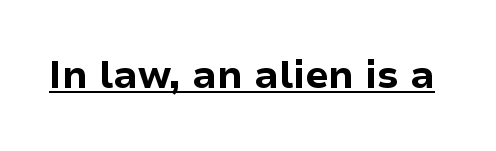
{"serif": "no", "italic": "no", "bold": "yes", "weight": "bold", "width": "normal", "stroke_contrast": "low", "x_height": "medium", "monospaced": "no", "underline": "yes", "letter_spacing": "normal", "letter_spacing_em": 0.0, "glyph_px": 38}
